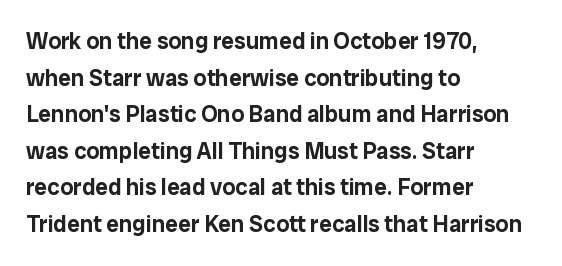
The image shows 23 px text type, upright; set left-aligned, normal line spacing (1.59x), normal letter spacing, not underlined.
